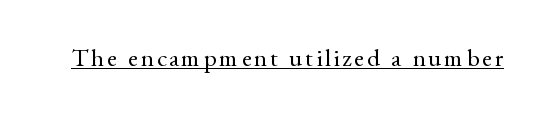
The image shows 25 px text type, upright; set underlined.
